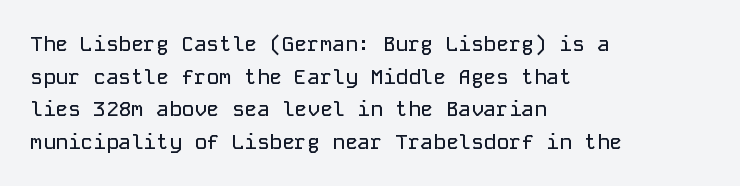
{"italic": "no", "underline": "no", "align": "left", "line_spacing": "normal", "line_spacing_ratio": 1.55, "letter_spacing": "normal", "letter_spacing_em": 0.0, "glyph_px": 21}
